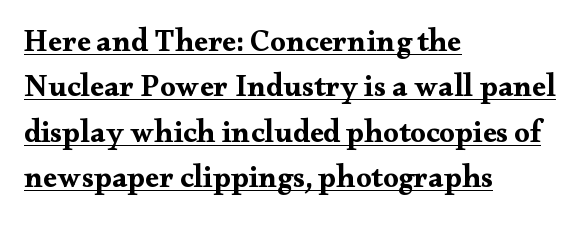
Q: Is the text bold? A: Yes.
Q: Is the text italic (slanted)? A: No, it is upright.
Q: Is the typeface a serif or a sans-serif typeface? A: Serif.
Q: Is the text underlined? A: Yes.
Q: How is the paragraph aligned? A: Left-aligned.
Q: Is the spacing between letters normal or unusually wide? A: Normal.
Q: Is the spacing between lines tight, normal or loose? A: Normal.
Q: Width (condensed, normal, or wide)? A: Wide.
Q: Stroke contrast? A: Medium.
Q: x-height? A: Small.
Q: Monospaced? A: No.
